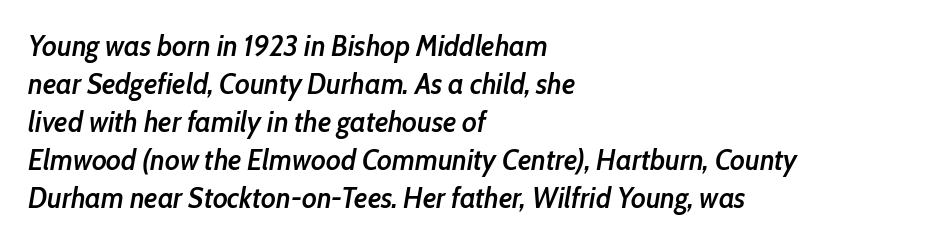
Q: Is the text bold? A: Semi-bold.
Q: Is the text italic (slanted)? A: Yes, it leans right by about 10 degrees.
Q: Is the text underlined? A: No.
Q: How is the paragraph aligned? A: Left-aligned.
Q: Is the spacing between letters normal or unusually wide? A: Normal.
Q: Is the spacing between lines tight, normal or loose? A: Normal.
Q: Width (condensed, normal, or wide)? A: Condensed.
Q: Stroke contrast? A: Low.
Q: x-height? A: Medium.
Q: Monospaced? A: No.
